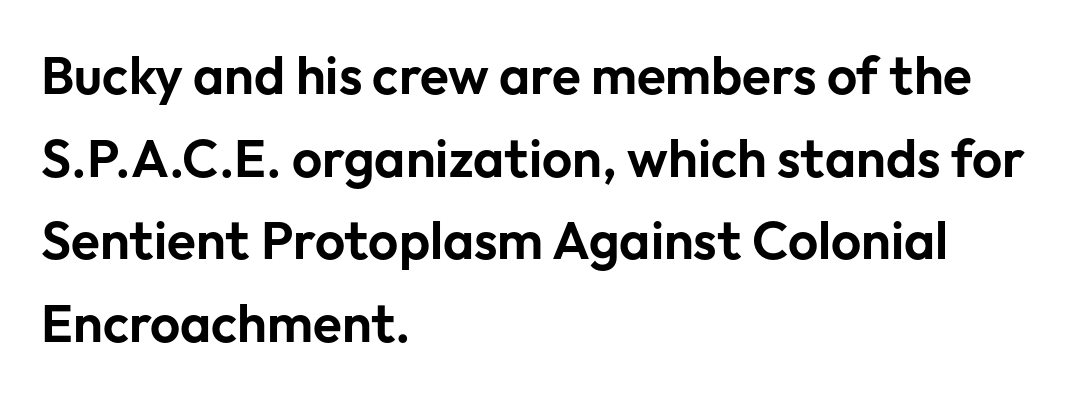
{"serif": "no", "italic": "no", "width": "normal", "stroke_contrast": "low", "x_height": "medium", "monospaced": "no", "underline": "no", "align": "left", "line_spacing": "normal", "line_spacing_ratio": 1.56, "letter_spacing": "normal", "letter_spacing_em": 0.0, "glyph_px": 53}
